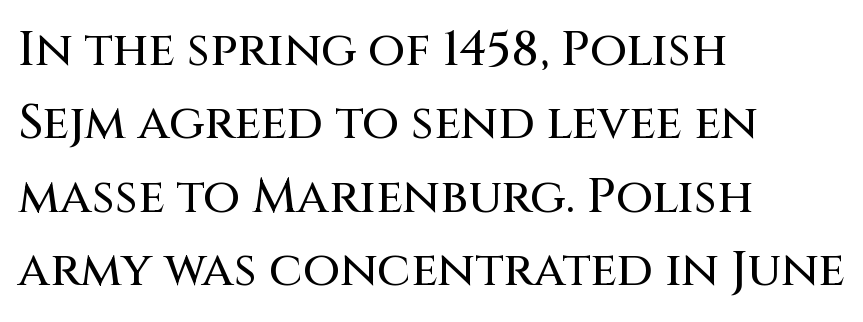
The space directly below the letters is spotless. The rendering uses natural spacing where letterforms have individual widths. Ordinary non-slanted type is in use. Reading down the block, your eye returns to a fixed left position each line. Regarding leading, the lines here are spaced in the standard way. Between one letter and the next there's only the usual sliver of space.
